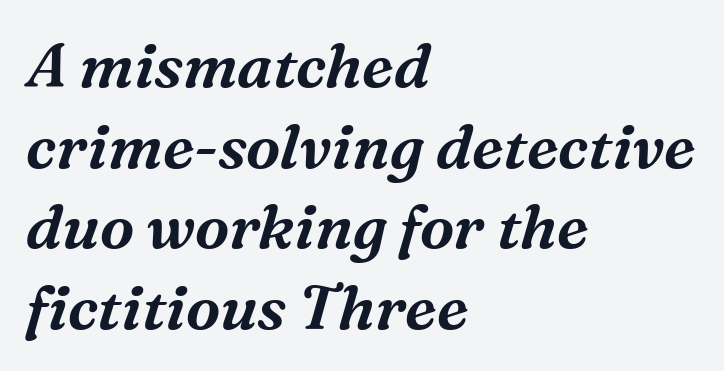
Q: Is the text italic (slanted)? A: Yes, it leans right by about 16 degrees.
Q: Is the typeface a serif or a sans-serif typeface? A: Serif.
Q: Is the text underlined? A: No.
Q: How is the paragraph aligned? A: Left-aligned.
Q: Is the spacing between letters normal or unusually wide? A: Normal.
Q: Is the spacing between lines tight, normal or loose? A: Normal.
Q: Width (condensed, normal, or wide)? A: Normal.
Q: Stroke contrast? A: Medium.
Q: x-height? A: Medium.
Q: Monospaced? A: No.
